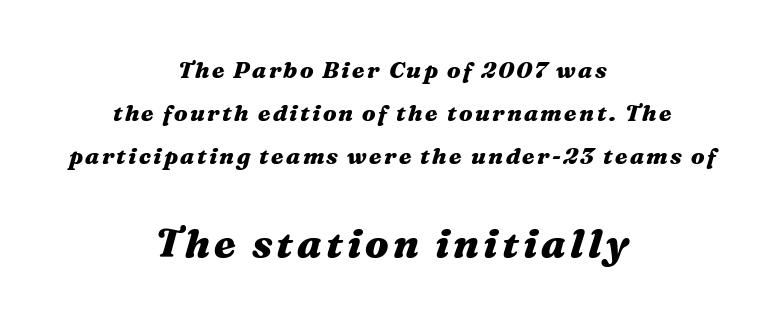
Observe the lean: these are italic letterforms. The compositor balanced each line on the midline. Quick note: underline off. Character widths vary here, with narrow letters taking less room than wide ones. Small over large — that's the arrangement of the two blocks here.
